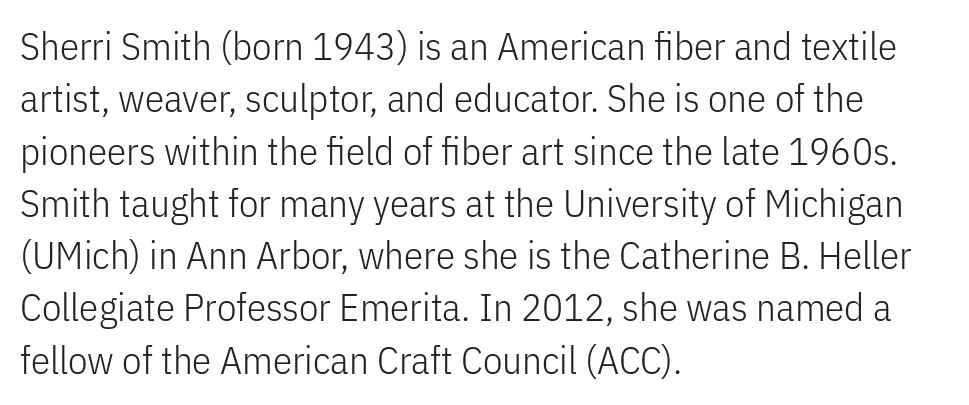
Q: Is the text bold? A: No.
Q: Is the text italic (slanted)? A: No, it is upright.
Q: Is the typeface a serif or a sans-serif typeface? A: Sans-serif.
Q: Is the text underlined? A: No.
Q: How is the paragraph aligned? A: Left-aligned.
Q: Is the spacing between letters normal or unusually wide? A: Normal.
Q: Is the spacing between lines tight, normal or loose? A: Normal.
Q: Width (condensed, normal, or wide)? A: Condensed.
Q: Stroke contrast? A: Low.
Q: x-height? A: Medium.
Q: Monospaced? A: No.
